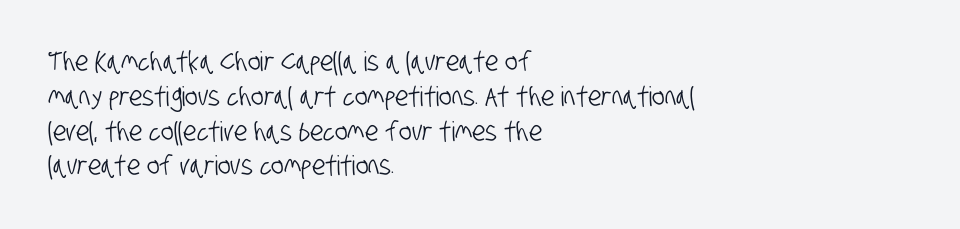
{"underline": "no", "align": "left", "line_spacing": "normal", "line_spacing_ratio": 1.29, "letter_spacing": "normal", "letter_spacing_em": 0.0, "glyph_px": 27}
